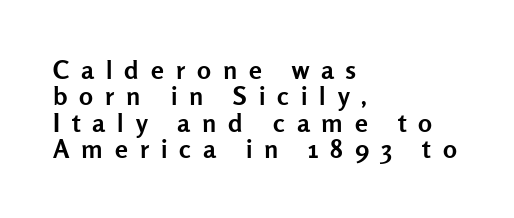
{"italic": "no", "bold": "yes", "underline": "no", "align": "left", "line_spacing": "tight", "line_spacing_ratio": 1.01, "letter_spacing": "wide", "letter_spacing_em": 0.46, "glyph_px": 26}
